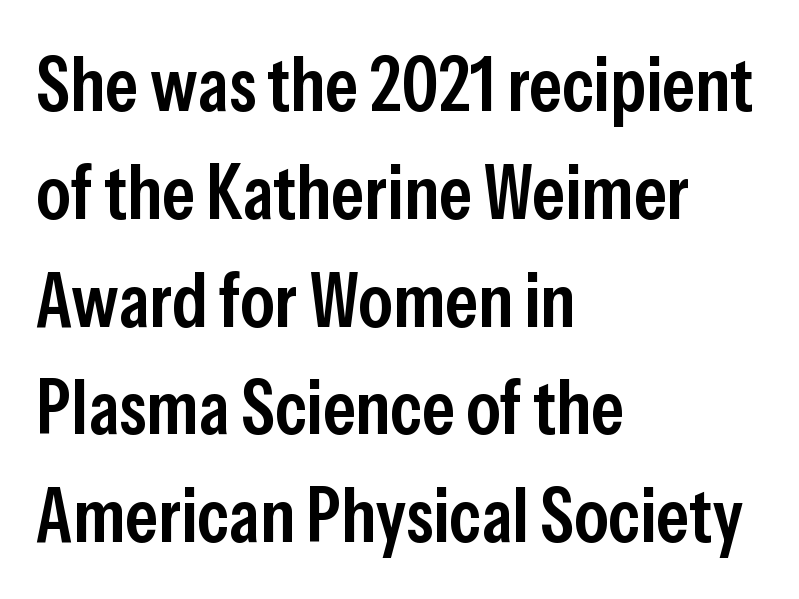
Q: Is the text bold? A: Semi-bold.
Q: Is the text italic (slanted)? A: No, it is upright.
Q: Is the typeface a serif or a sans-serif typeface? A: Sans-serif.
Q: Is the text underlined? A: No.
Q: How is the paragraph aligned? A: Left-aligned.
Q: Is the spacing between letters normal or unusually wide? A: Normal.
Q: Is the spacing between lines tight, normal or loose? A: Normal.
Q: Width (condensed, normal, or wide)? A: Condensed.
Q: Stroke contrast? A: Low.
Q: x-height? A: Medium.
Q: Monospaced? A: No.
